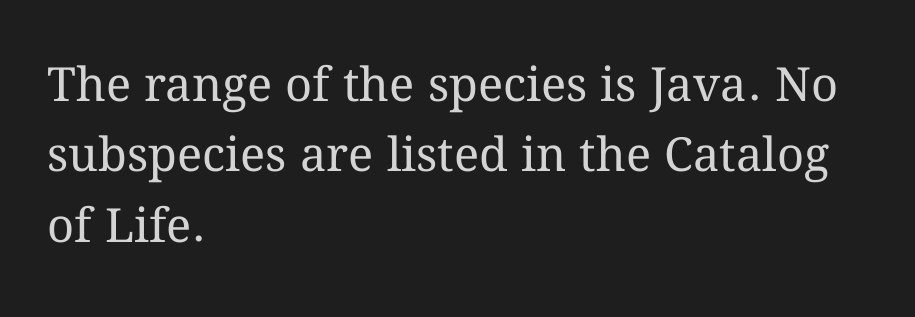
Looks like regular typesetting: each glyph gets only the width it needs. Is the type heavy? It reads as light-to-regular instead. Students, note that the glyphs here touch the page at normal intervals. Underlining? Definitely not there. The line-height multiplier appears to be the usual default. Tall strokes in this sample are plumb rather than angled.
